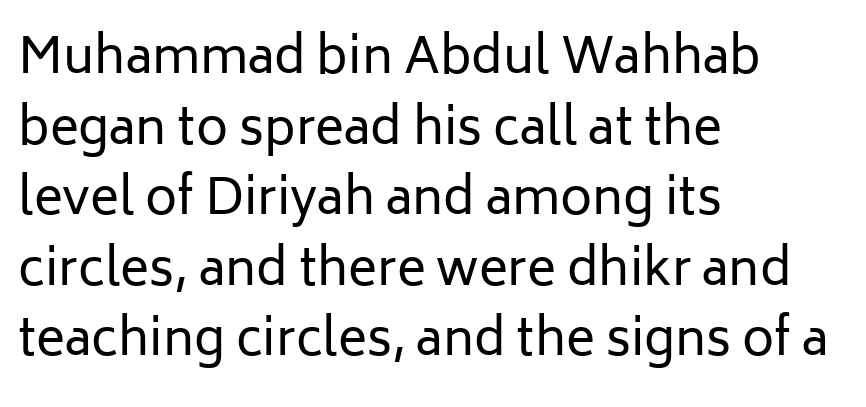
The image shows 49 px regular-weight sans-serif type, upright; set left-aligned, normal line spacing (1.44x), normal letter spacing, not underlined; low stroke contrast and a medium x-height.
